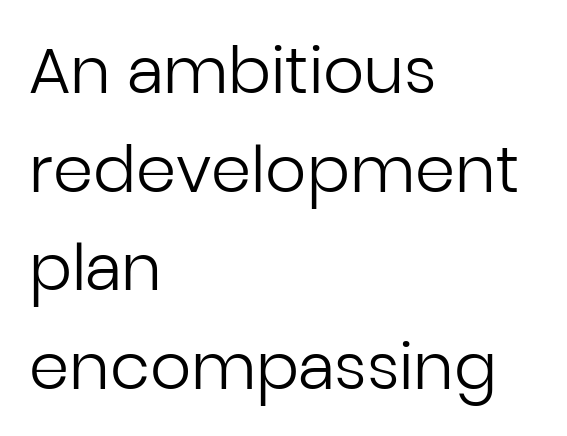
{"serif": "no", "italic": "no", "bold": "no", "weight": "regular", "width": "normal", "stroke_contrast": "low", "x_height": "medium", "monospaced": "no", "underline": "no", "align": "left", "line_spacing": "normal", "line_spacing_ratio": 1.54, "letter_spacing": "normal", "letter_spacing_em": 0.0, "glyph_px": 64}
